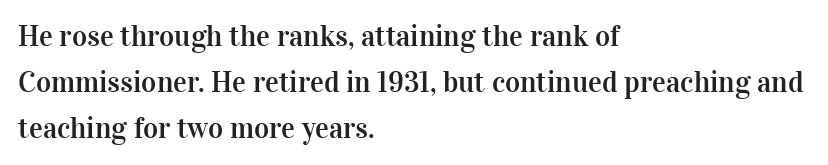
The image shows 29 px serif type, upright; set left-aligned, normal line spacing (1.59x), normal letter spacing, not underlined; high stroke contrast and a medium x-height.
